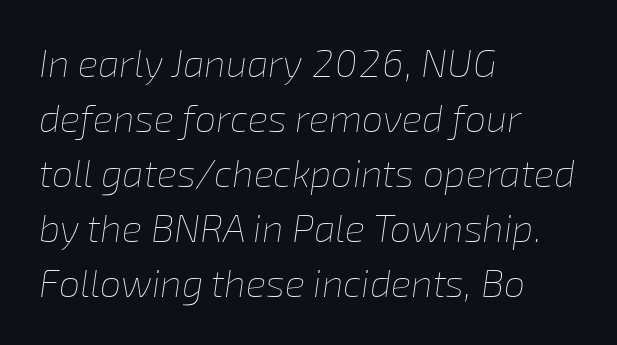
{"italic": "yes", "lean": "right", "slant_degrees": 8, "bold": "no", "weight": "thin", "width": "normal", "stroke_contrast": "low", "x_height": "medium", "monospaced": "no", "underline": "no", "align": "left", "line_spacing": "normal", "line_spacing_ratio": 1.45, "letter_spacing": "normal", "letter_spacing_em": 0.0, "glyph_px": 38}
